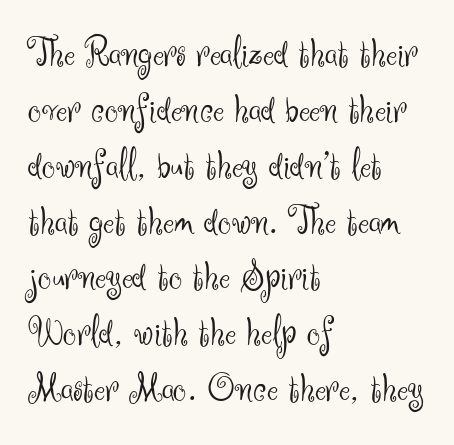
{"serif": "no", "italic": "no", "bold": "no", "weight": "light", "width": "normal", "stroke_contrast": "medium", "x_height": "small", "monospaced": "no", "underline": "no", "align": "left", "line_spacing": "normal", "line_spacing_ratio": 1.33, "letter_spacing": "normal", "letter_spacing_em": 0.0, "glyph_px": 42}
